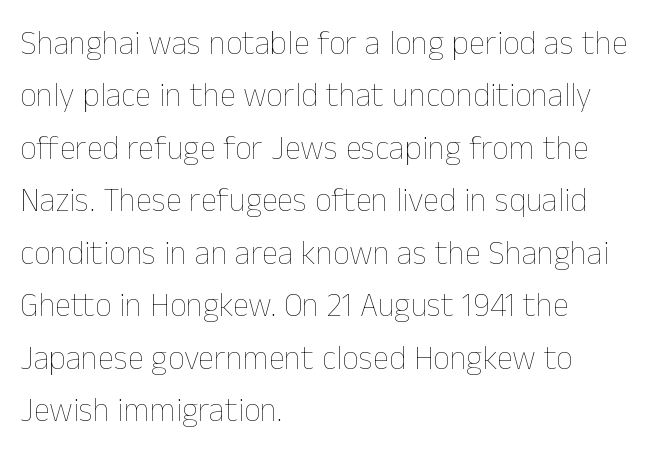
On a weight scale, this lands at 450 or below. Is there much room between lines? A standard amount, neither cramped nor airy. This sample has the flowing, uneven cadence of proportional lettering. Tracking here is standard; glyphs follow each other at the usual distance.
